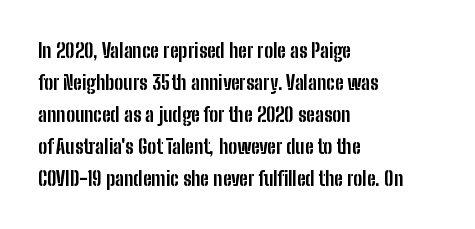
{"italic": "no", "bold": "yes", "underline": "no", "align": "left", "line_spacing": "normal", "line_spacing_ratio": 1.6, "letter_spacing": "normal", "letter_spacing_em": 0.0, "glyph_px": 20}
